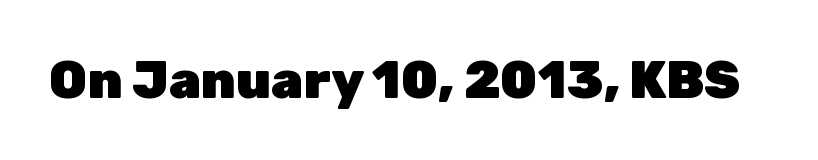
{"serif": "no", "italic": "no", "bold": "yes", "weight": "heavy", "width": "normal", "stroke_contrast": "low", "x_height": "medium", "monospaced": "no", "underline": "no", "letter_spacing": "normal", "letter_spacing_em": 0.0, "glyph_px": 52}
